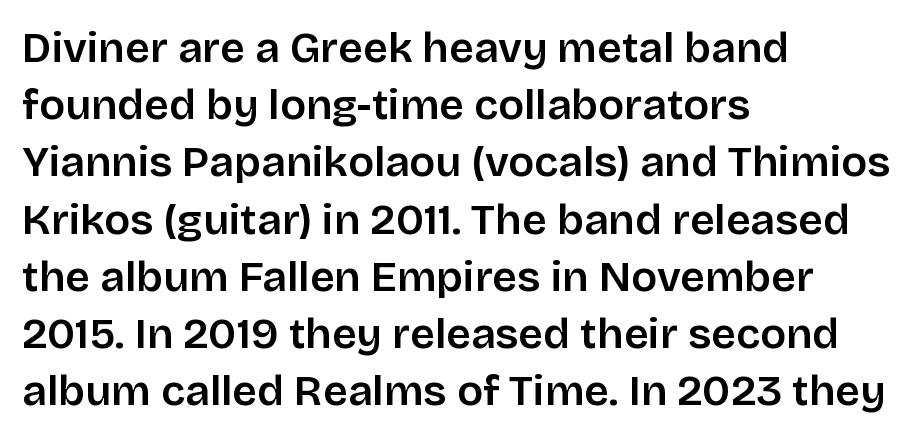
Q: Is the text italic (slanted)? A: No, it is upright.
Q: Is the typeface a serif or a sans-serif typeface? A: Sans-serif.
Q: Is the text underlined? A: No.
Q: How is the paragraph aligned? A: Left-aligned.
Q: Is the spacing between letters normal or unusually wide? A: Normal.
Q: Is the spacing between lines tight, normal or loose? A: Normal.
Q: Width (condensed, normal, or wide)? A: Normal.
Q: Stroke contrast? A: Low.
Q: x-height? A: Large.
Q: Monospaced? A: No.
